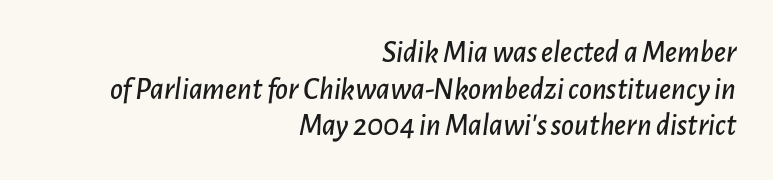
The ragged edge is on the left, which tells us the setting is flush right. A bare baseline throughout the passage. Characters are canted at an angle relative to the baseline's perpendicular. Each letter keeps its own natural width here, so spacing adapts to shape.
